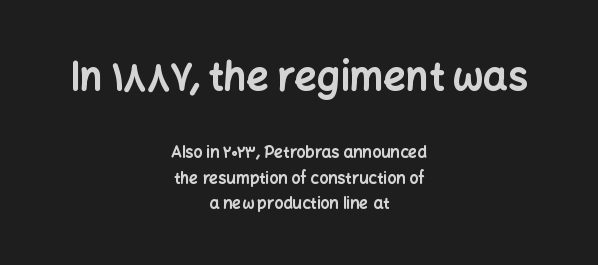
{"serif": "no", "italic": "no", "bold": "yes", "weight": "bold", "width": "normal", "stroke_contrast": "low", "x_height": "medium", "monospaced": "no", "underline": "no", "align": "center", "line_spacing": "normal", "line_spacing_ratio": 1.57, "letter_spacing": "normal", "letter_spacing_em": 0.0, "larger_block": "first", "size_ratio": 2.44, "glyph_px": 39}
